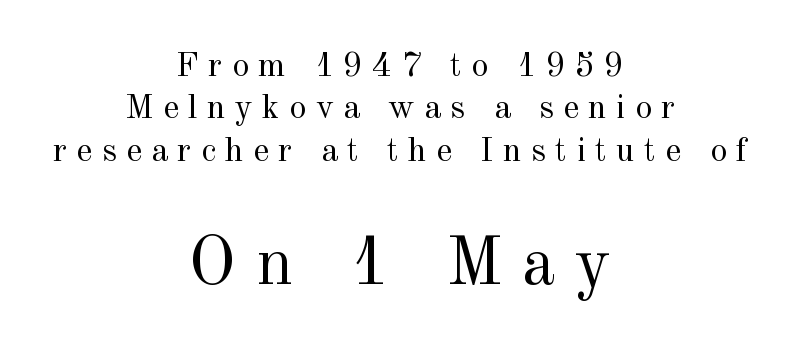
Q: Is the text bold? A: No.
Q: Is the text italic (slanted)? A: No, it is upright.
Q: Is the typeface a serif or a sans-serif typeface? A: Serif.
Q: Is the text underlined? A: No.
Q: How is the paragraph aligned? A: Centered.
Q: Is the spacing between letters normal or unusually wide? A: Unusually wide.
Q: Is the spacing between lines tight, normal or loose? A: Normal.
Q: Which block of text is set in a larger size, the first (top) or the second (bottom)? A: The second (bottom) one.
Q: Width (condensed, normal, or wide)? A: Normal.
Q: x-height? A: Small.
Q: Monospaced? A: No.
